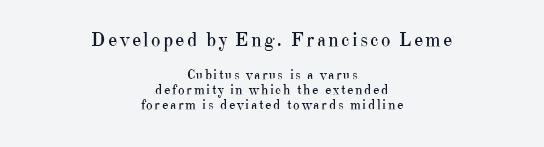
{"italic": "no", "bold": "no", "underline": "no", "align": "center", "line_spacing": "tight", "line_spacing_ratio": 1.07, "larger_block": "first", "size_ratio": 1.43, "glyph_px": 20}
